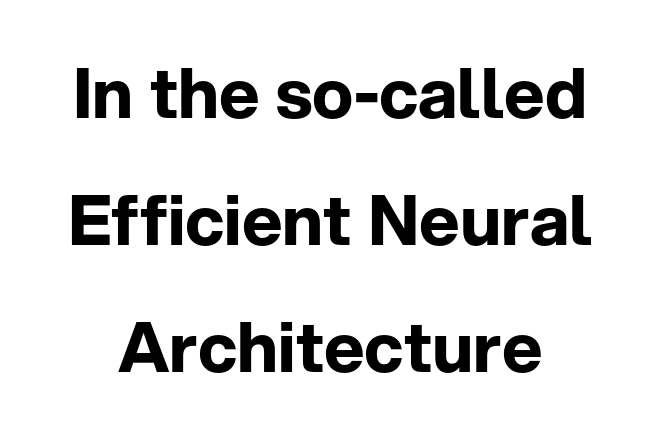
Typesetter's note: full bold, strokes at maximum text heaviness. Nobody touched the tracking dial on this one. A bare baseline throughout the passage. This sample uses an upright cut, with every glyph sitting square on the baseline. Here the designer chose a conventional face with non-uniform glyph widths.
